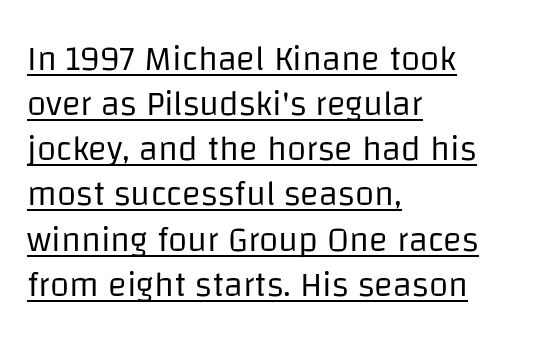
Quick note: underline on. A typesetter would call this proportional, since set widths differ per character. This rendering leaves character spacing at its baseline value. A student would call this left alignment; a typographer would say flush left, rag right.
